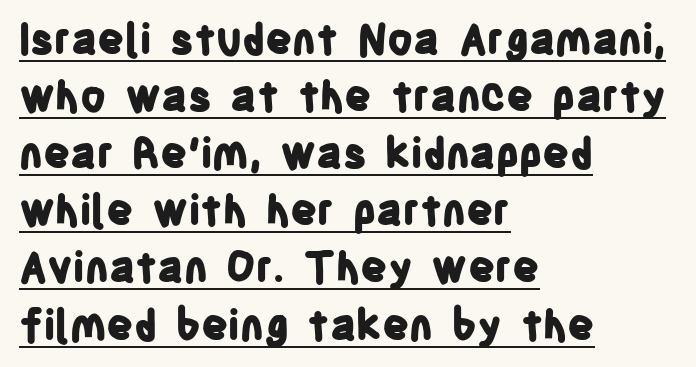
The image shows 42 px bold, condensed sans-serif type, upright; set left-aligned, normal line spacing (1.36x), normal letter spacing, underlined; low stroke contrast and a large x-height.
